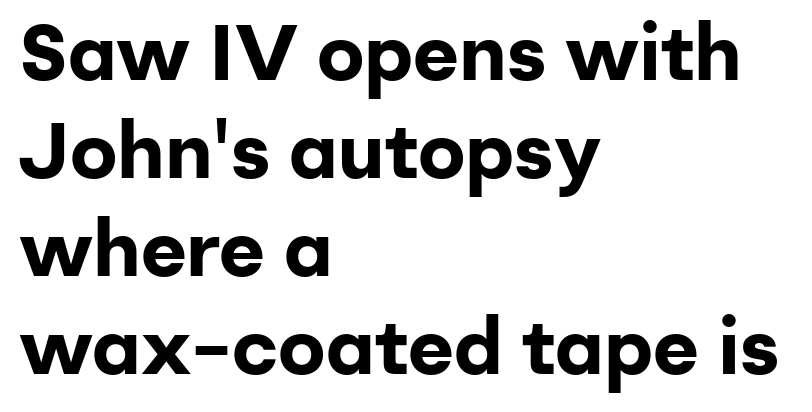
Q: Is the text bold? A: Yes.
Q: Is the text italic (slanted)? A: No, it is upright.
Q: Is the typeface a serif or a sans-serif typeface? A: Sans-serif.
Q: Is the text underlined? A: No.
Q: How is the paragraph aligned? A: Left-aligned.
Q: Is the spacing between letters normal or unusually wide? A: Normal.
Q: Width (condensed, normal, or wide)? A: Normal.
Q: Stroke contrast? A: Low.
Q: x-height? A: Medium.
Q: Monospaced? A: No.
